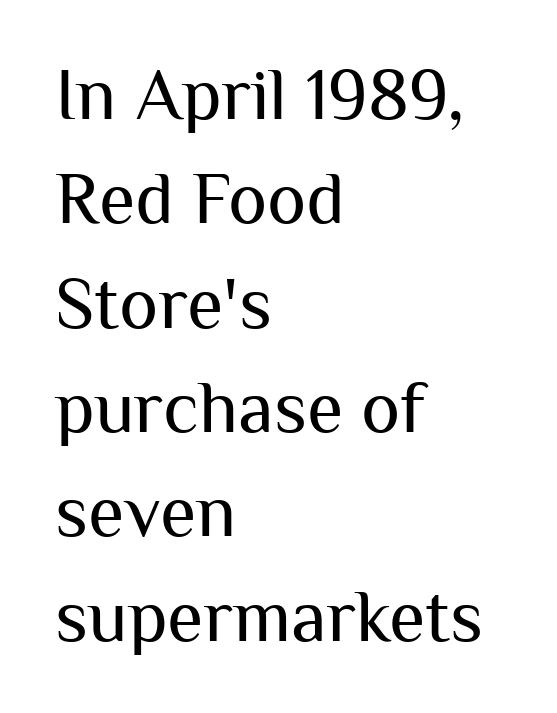
The image shows 74 px regular-weight sans-serif type, upright; set left-aligned, normal line spacing (1.41x), normal letter spacing, not underlined; medium stroke contrast and a medium x-height.
